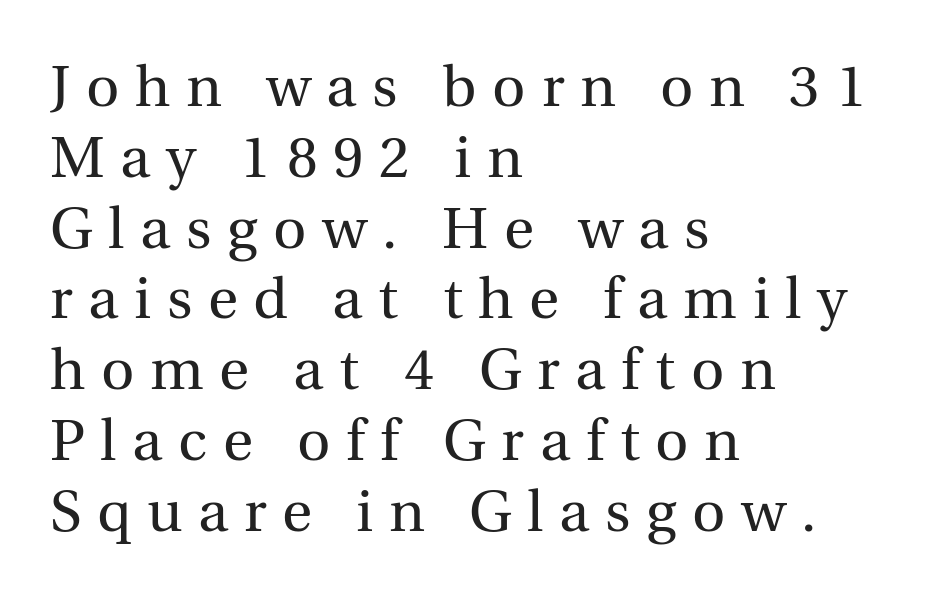
{"serif": "yes", "italic": "no", "bold": "no", "weight": "regular", "width": "normal", "x_height": "medium", "monospaced": "no", "underline": "no", "align": "left", "line_spacing_ratio": 1.22, "letter_spacing": "wide", "letter_spacing_em": 0.27, "glyph_px": 58}
